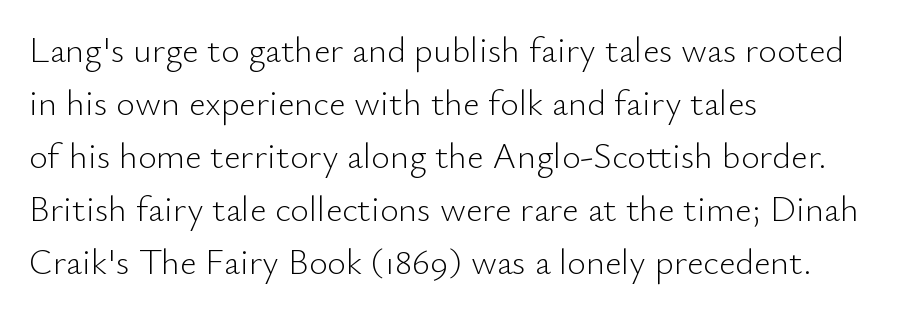
The image shows 36 px light sans-serif type, upright; set left-aligned, normal line spacing (1.47x), normal letter spacing, not underlined; low stroke contrast and a small x-height.
